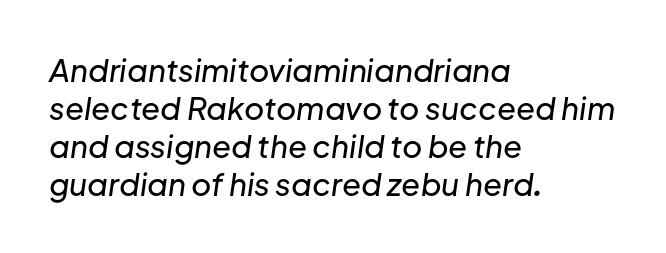
Look at the tracking — it's just the regular setting, nothing added. It's the slanting kind of type. Nobody drew a line under any word here. The setting favours the left margin, as ordinary paragraphs usually do.
